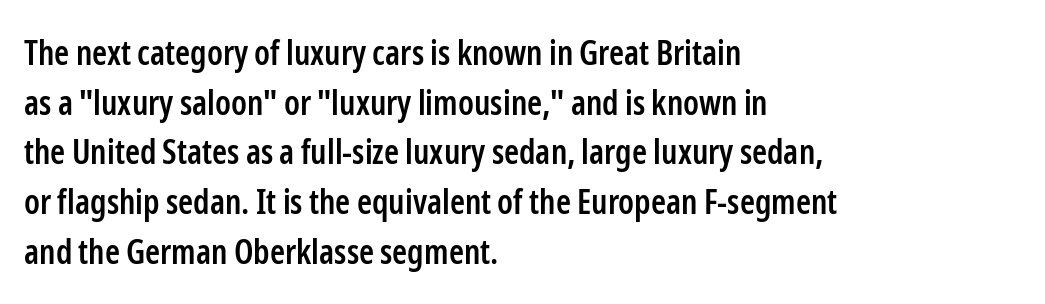
The lines in this sample share a left origin and differ only in where they stop. Characters follow at the spacing the type designer built in. The letters stand upright; this is a roman face. Grotesque or geometric, the face here clearly has no serifs. Note the varied advance widths — an 'i' is clearly narrower than an 'm'. The area under the type is left untouched.
